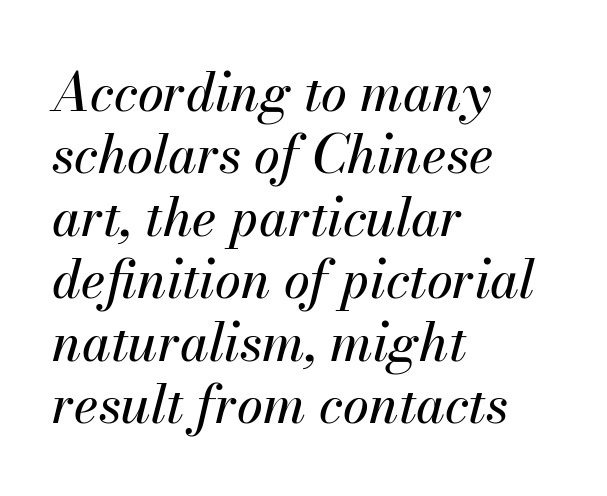
Rule under the text: the space is simply empty. The horizontal fit of the characters is conventional and even. A classic flush-left, rag-right setting is used for this passage. A typesetter would call this proportional, since set widths differ per character. Tall strokes in this sample are angled rather than plumb.
